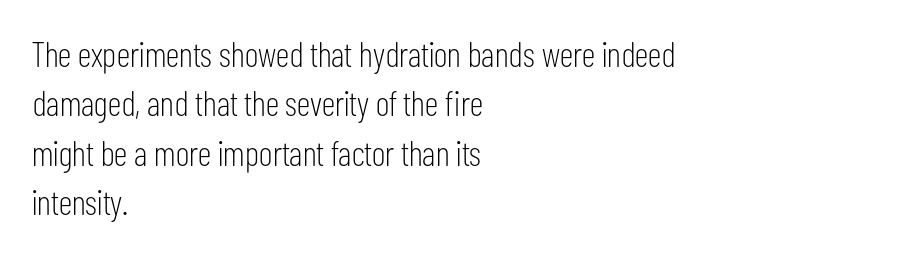
The image shows 35 px light, condensed sans-serif type, upright; set left-aligned, normal line spacing (1.41x), normal letter spacing, not underlined; low stroke contrast and a medium x-height.
